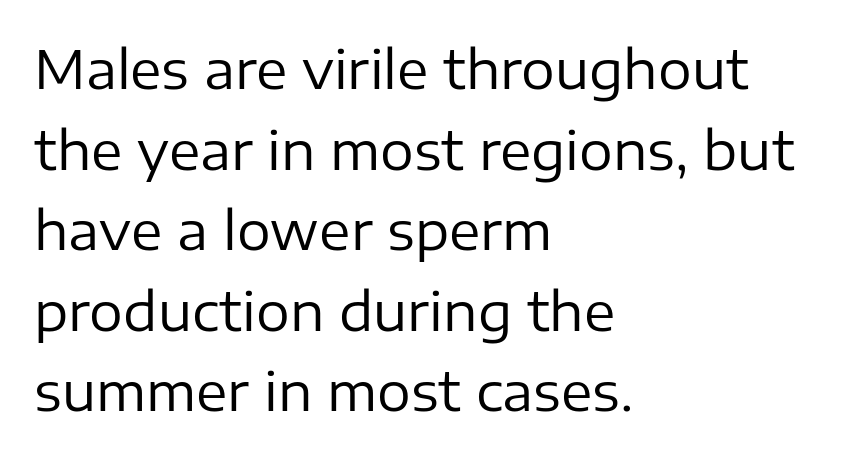
Q: Is the text bold? A: No.
Q: Is the text italic (slanted)? A: No, it is upright.
Q: Is the typeface a serif or a sans-serif typeface? A: Sans-serif.
Q: Is the text underlined? A: No.
Q: How is the paragraph aligned? A: Left-aligned.
Q: Is the spacing between letters normal or unusually wide? A: Normal.
Q: Is the spacing between lines tight, normal or loose? A: Normal.
Q: Width (condensed, normal, or wide)? A: Normal.
Q: Stroke contrast? A: Low.
Q: x-height? A: Medium.
Q: Monospaced? A: No.
